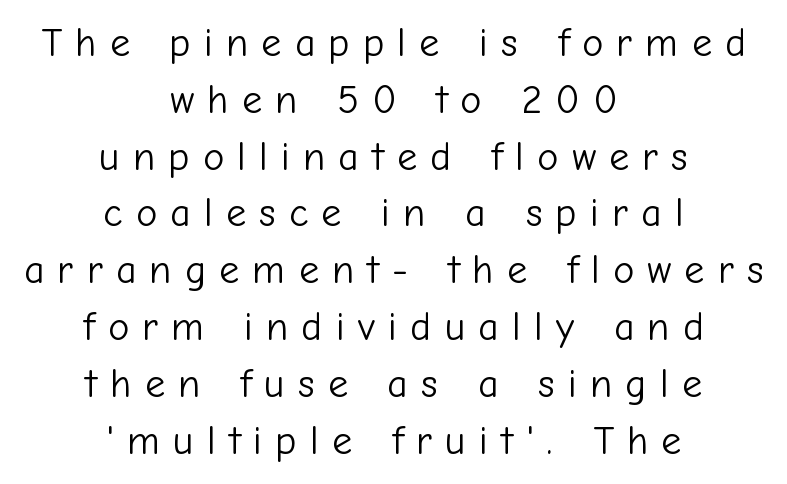
A student would call this center alignment; a typographer would say set centered. In terms of letterspacing, this is a distinctly airy, spread setting. This is the regular roman posture of the typeface. No chunkiness to these letters — they're not bold.
